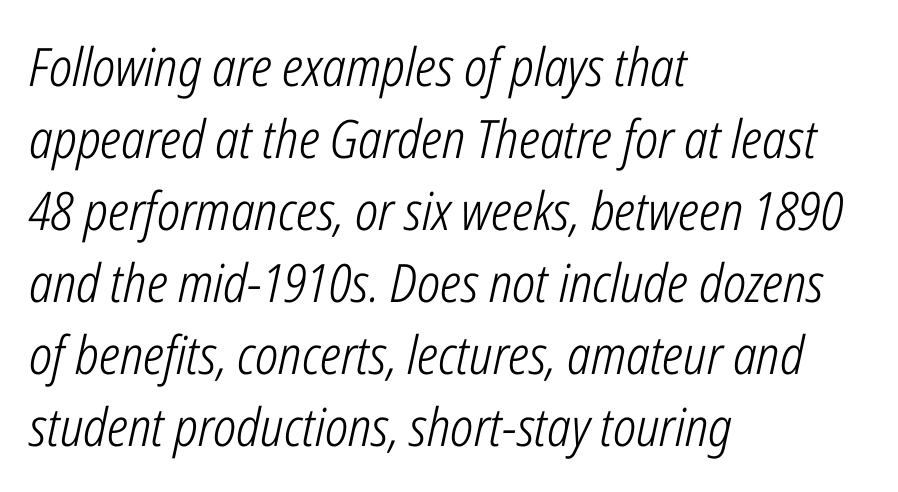
{"italic": "yes", "lean": "right", "slant_degrees": 12, "bold": "no", "weight": "light", "width": "condensed", "stroke_contrast": "low", "x_height": "medium", "monospaced": "no", "underline": "no", "align": "left", "line_spacing": "normal", "line_spacing_ratio": 1.36, "letter_spacing": "normal", "letter_spacing_em": 0.0, "glyph_px": 53}
